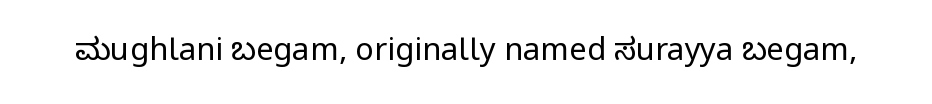
Q: Is the text bold? A: No.
Q: Is the text italic (slanted)? A: No, it is upright.
Q: Is the typeface a serif or a sans-serif typeface? A: Sans-serif.
Q: Is the text underlined? A: No.
Q: Is the spacing between letters normal or unusually wide? A: Normal.
Q: Width (condensed, normal, or wide)? A: Normal.
Q: Stroke contrast? A: Low.
Q: x-height? A: Medium.
Q: Monospaced? A: No.
